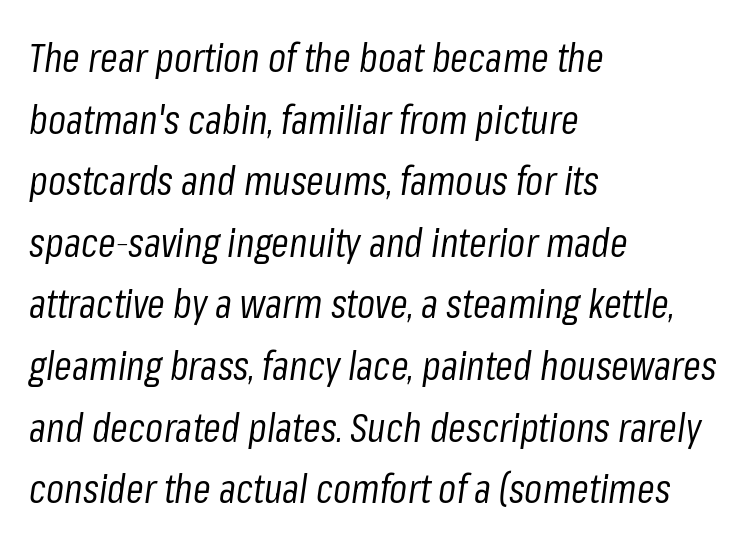
{"italic": "yes", "lean": "right", "slant_degrees": 8, "bold": "no", "weight": "regular", "width": "condensed", "stroke_contrast": "low", "x_height": "medium", "monospaced": "no", "underline": "no", "align": "left", "line_spacing": "normal", "line_spacing_ratio": 1.54, "letter_spacing": "normal", "letter_spacing_em": 0.0, "glyph_px": 40}
